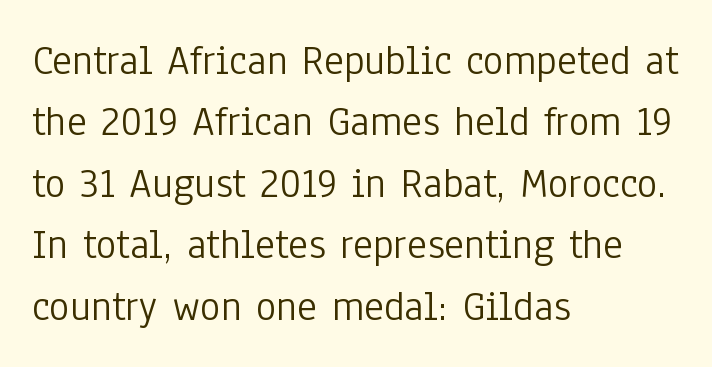
Q: Is the text bold? A: No.
Q: Is the text italic (slanted)? A: No, it is upright.
Q: Is the typeface a serif or a sans-serif typeface? A: Sans-serif.
Q: Is the text underlined? A: No.
Q: How is the paragraph aligned? A: Left-aligned.
Q: Is the spacing between letters normal or unusually wide? A: Normal.
Q: Is the spacing between lines tight, normal or loose? A: Normal.
Q: Width (condensed, normal, or wide)? A: Condensed.
Q: Stroke contrast? A: Low.
Q: x-height? A: Medium.
Q: Monospaced? A: No.
